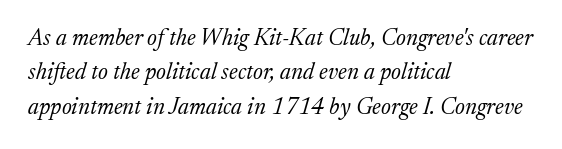
Students, note that the glyphs here touch the page at normal intervals. Yep, that's italic — everything's leaning. The strokes carry an ordinary text weight at most. Notice how descenders clear the ascenders below comfortably — that's standard leading. Honestly, there is no underline to notice here at all. Horizontal alignment here is leftward, the default for most running prose.
